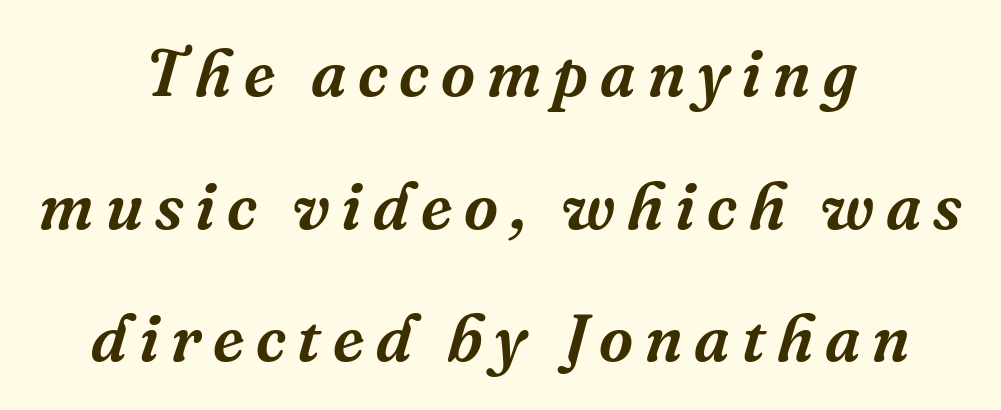
{"serif": "yes", "italic": "yes", "lean": "right", "slant_degrees": 16, "width": "normal", "stroke_contrast": "medium", "x_height": "medium", "monospaced": "no", "underline": "no", "align": "center", "line_spacing": "loose", "line_spacing_ratio": 2.01, "glyph_px": 66}
